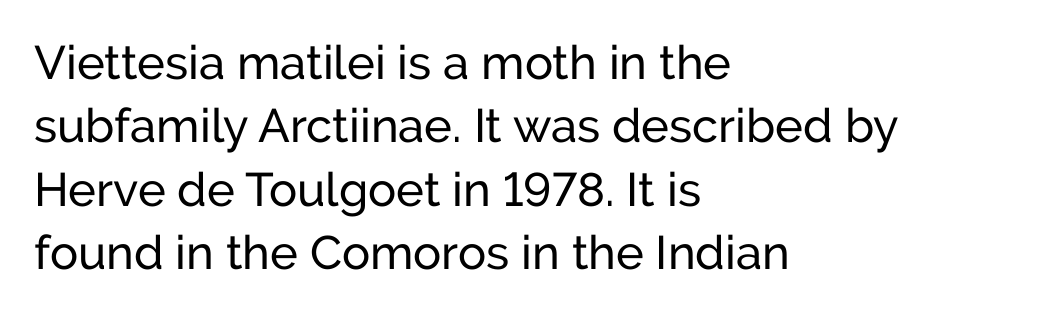
Q: Is the text italic (slanted)? A: No, it is upright.
Q: Is the typeface a serif or a sans-serif typeface? A: Sans-serif.
Q: Is the text underlined? A: No.
Q: How is the paragraph aligned? A: Left-aligned.
Q: Is the spacing between letters normal or unusually wide? A: Normal.
Q: Is the spacing between lines tight, normal or loose? A: Normal.
Q: Width (condensed, normal, or wide)? A: Normal.
Q: Stroke contrast? A: Low.
Q: x-height? A: Medium.
Q: Monospaced? A: No.
